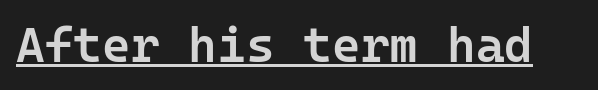
Q: Is the text bold? A: Semi-bold.
Q: Is the text italic (slanted)? A: No, it is upright.
Q: Is the typeface a serif or a sans-serif typeface? A: Sans-serif.
Q: Is the text underlined? A: Yes.
Q: Is the spacing between letters normal or unusually wide? A: Normal.
Q: Width (condensed, normal, or wide)? A: Normal.
Q: Stroke contrast? A: Low.
Q: x-height? A: Medium.
Q: Monospaced? A: Yes.
